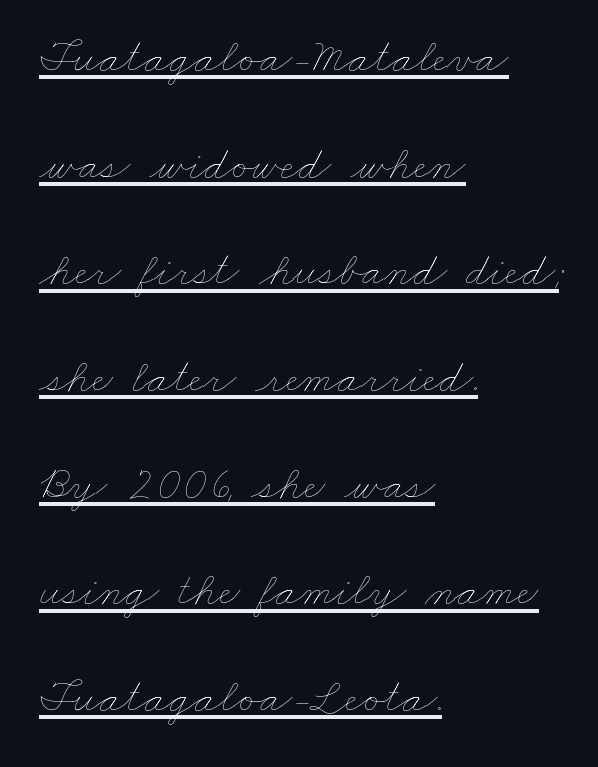
Q: Is the text bold? A: No.
Q: Is the text underlined? A: Yes.
Q: How is the paragraph aligned? A: Left-aligned.
Q: Is the spacing between letters normal or unusually wide? A: Normal.
Q: Is the spacing between lines tight, normal or loose? A: Loose.
Q: Width (condensed, normal, or wide)? A: Wide.
Q: Stroke contrast? A: Low.
Q: x-height? A: Small.
Q: Monospaced? A: No.
